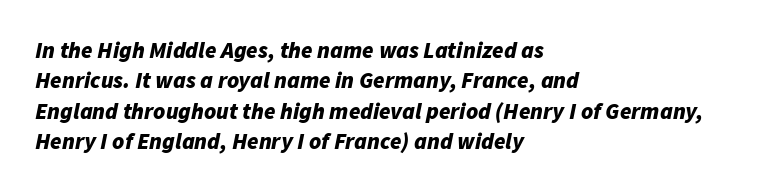
{"italic": "yes", "lean": "right", "slant_degrees": 11, "bold": "yes", "underline": "no", "align": "left", "line_spacing": "normal", "line_spacing_ratio": 1.32, "letter_spacing": "normal", "letter_spacing_em": 0.0, "glyph_px": 23}
